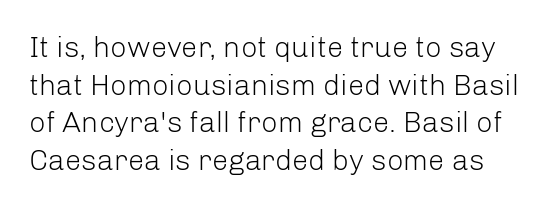
The image shows 29 px light sans-serif type, upright; set normal line spacing (1.3x), normal letter spacing, not underlined; low stroke contrast and a medium x-height.
